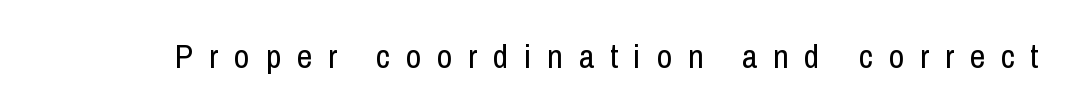
Q: Is the text bold? A: No.
Q: Is the text italic (slanted)? A: No, it is upright.
Q: Is the typeface a serif or a sans-serif typeface? A: Sans-serif.
Q: Is the text underlined? A: No.
Q: Is the spacing between letters normal or unusually wide? A: Unusually wide.
Q: Width (condensed, normal, or wide)? A: Condensed.
Q: Stroke contrast? A: Low.
Q: x-height? A: Medium.
Q: Monospaced? A: No.
